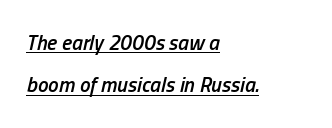
Q: Is the text bold? A: Semi-bold.
Q: Is the text italic (slanted)? A: Yes, it leans right by about 13 degrees.
Q: Is the text underlined? A: Yes.
Q: How is the paragraph aligned? A: Left-aligned.
Q: Is the spacing between letters normal or unusually wide? A: Normal.
Q: Is the spacing between lines tight, normal or loose? A: Loose.
